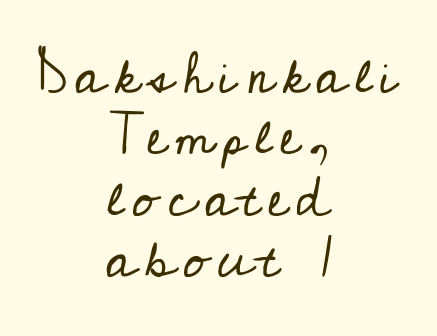
The image shows 58 px regular-weight serif type; set centered, tight line spacing (1.06x), not underlined; low stroke contrast and a small x-height.
